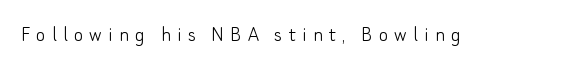
A bare baseline throughout the passage. The font is comparable to plain body text, perhaps lighter. These lines were composed using upright roman letters. The face used here is rendered with a markedly widened letterfit.
